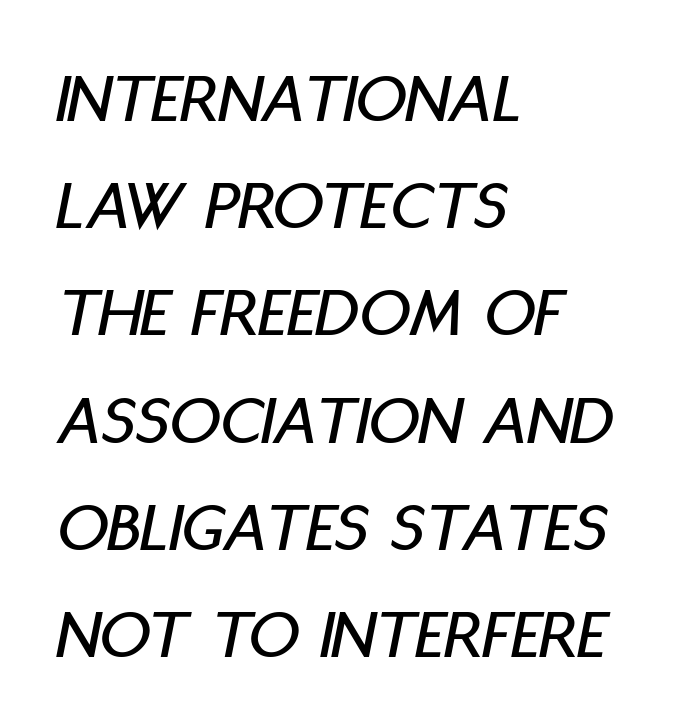
The image shows 71 px condensed type, italic (leaning right); set left-aligned, normal line spacing (1.51x), normal letter spacing, not underlined; low stroke contrast and a large x-height.
